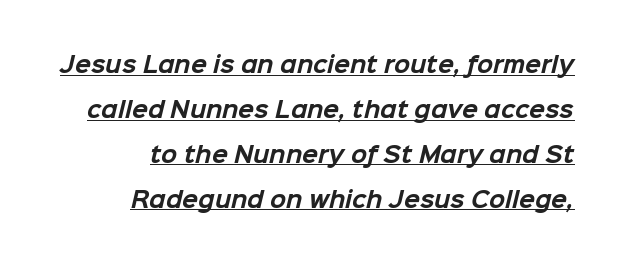
{"bold": "yes", "underline": "yes", "line_spacing": "loose", "line_spacing_ratio": 2.14, "letter_spacing": "normal", "letter_spacing_em": 0.0, "glyph_px": 21}
